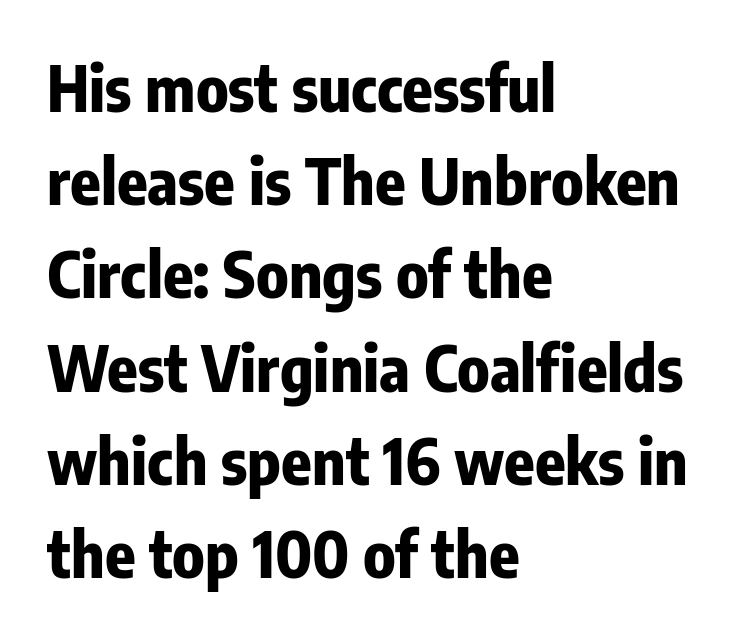
The image shows 63 px bold, condensed sans-serif type, upright; set left-aligned, normal line spacing (1.48x), normal letter spacing, not underlined; low stroke contrast and a medium x-height.
